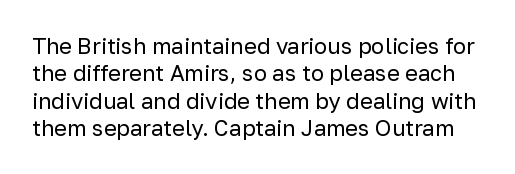
{"italic": "no", "bold": "no", "underline": "no", "line_spacing": "normal", "line_spacing_ratio": 1.25, "letter_spacing": "normal", "letter_spacing_em": 0.0, "glyph_px": 22}
